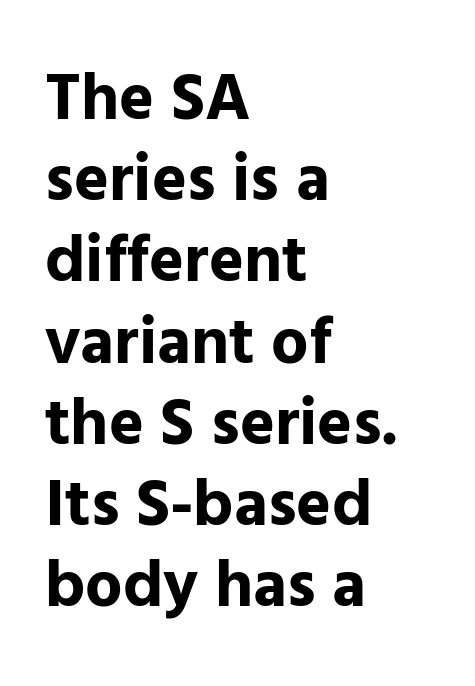
Q: Is the text bold? A: Yes.
Q: Is the text italic (slanted)? A: No, it is upright.
Q: Is the typeface a serif or a sans-serif typeface? A: Sans-serif.
Q: Is the text underlined? A: No.
Q: How is the paragraph aligned? A: Left-aligned.
Q: Is the spacing between letters normal or unusually wide? A: Normal.
Q: Width (condensed, normal, or wide)? A: Normal.
Q: Stroke contrast? A: Low.
Q: x-height? A: Medium.
Q: Monospaced? A: No.
